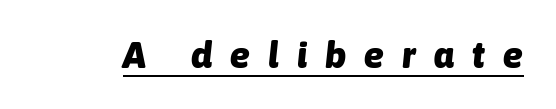
The image shows 37 px heavy type, italic (leaning right); set unusually wide letter spacing (+0.49 em), underlined; low stroke contrast and a medium x-height.
